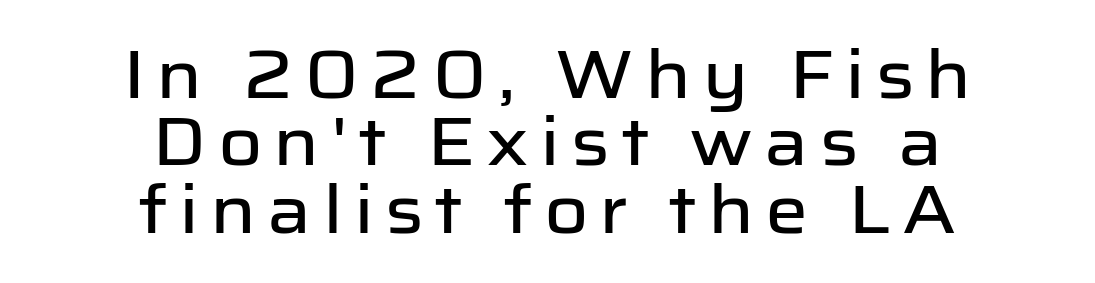
{"serif": "no", "italic": "no", "width": "normal", "stroke_contrast": "low", "x_height": "medium", "monospaced": "no", "underline": "no", "align": "center", "line_spacing": "tight", "line_spacing_ratio": 0.99, "glyph_px": 68}
